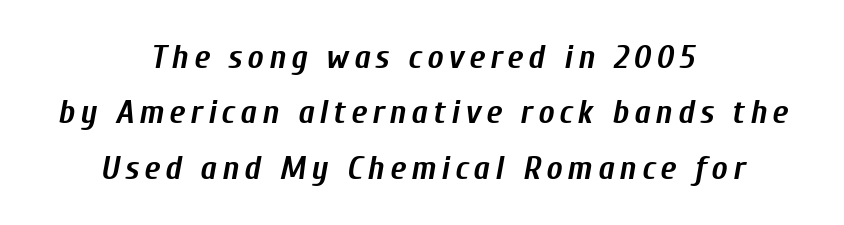
Q: Is the text bold? A: Yes.
Q: Is the text italic (slanted)? A: Yes, it leans right by about 10 degrees.
Q: Is the text underlined? A: No.
Q: How is the paragraph aligned? A: Centered.
Q: Is the spacing between lines tight, normal or loose? A: Normal.
Q: Width (condensed, normal, or wide)? A: Condensed.
Q: Stroke contrast? A: Low.
Q: x-height? A: Medium.
Q: Monospaced? A: No.
